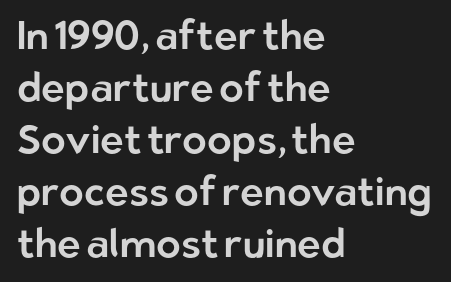
The image shows 40 px sans-serif type, upright; set left-aligned, normal line spacing (1.3x), normal letter spacing, not underlined; low stroke contrast and a medium x-height.
